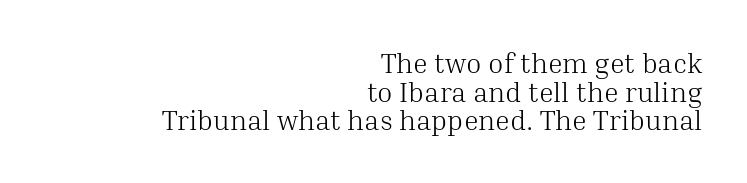
A typesetter would call this proportional, since set widths differ per character. Lines of text with bare space underneath. The font is comparable to plain body text, perhaps lighter. Line ends are locked; line starts wander.
